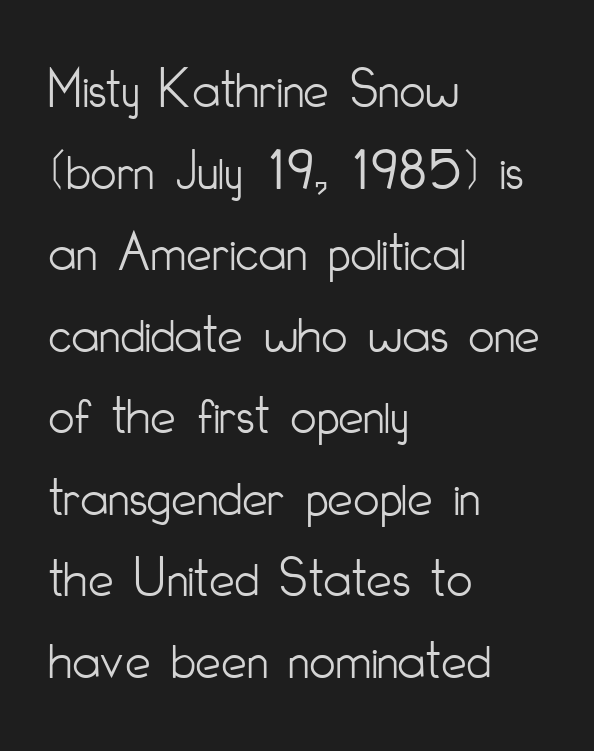
Q: Is the text bold? A: No.
Q: Is the text italic (slanted)? A: No, it is upright.
Q: Is the typeface a serif or a sans-serif typeface? A: Sans-serif.
Q: Is the text underlined? A: No.
Q: How is the paragraph aligned? A: Left-aligned.
Q: Is the spacing between letters normal or unusually wide? A: Normal.
Q: Is the spacing between lines tight, normal or loose? A: Normal.
Q: Width (condensed, normal, or wide)? A: Condensed.
Q: Stroke contrast? A: Low.
Q: x-height? A: Small.
Q: Monospaced? A: No.
